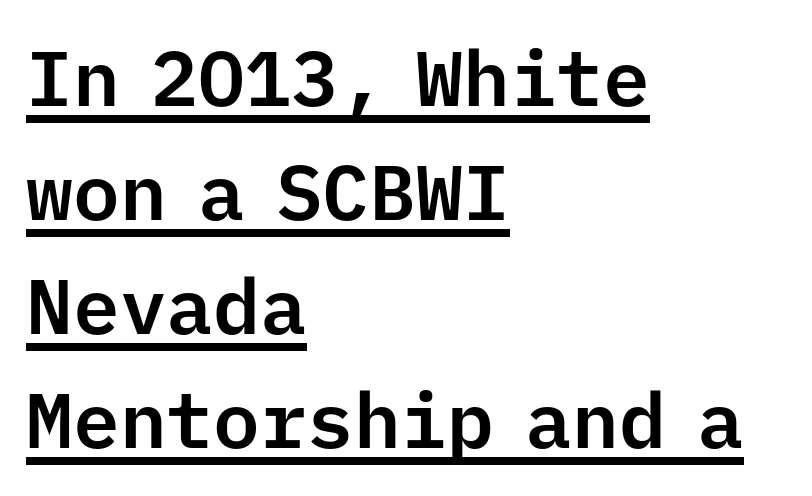
The image shows 78 px sans-serif type, upright, monospaced; set left-aligned, normal line spacing (1.46x), normal letter spacing, underlined; low stroke contrast and a medium x-height.
